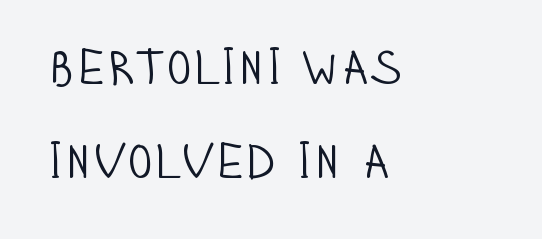
Vertical spacing — loose. The passage shown is typeset with a sans-serif family. Is this a fixed-width face? No — the glyphs have proportional, varying widths. This sample uses an upright cut, with every glyph sitting square on the baseline. Unmarked baselines from the first word to the last.
